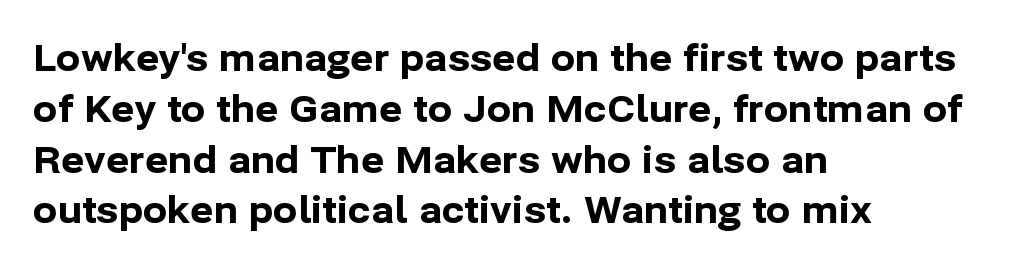
{"serif": "no", "italic": "no", "bold": "yes", "weight": "bold", "width": "normal", "stroke_contrast": "low", "x_height": "medium", "monospaced": "no", "underline": "no", "align": "left", "line_spacing": "normal", "line_spacing_ratio": 1.41, "letter_spacing": "normal", "letter_spacing_em": 0.0, "glyph_px": 36}
